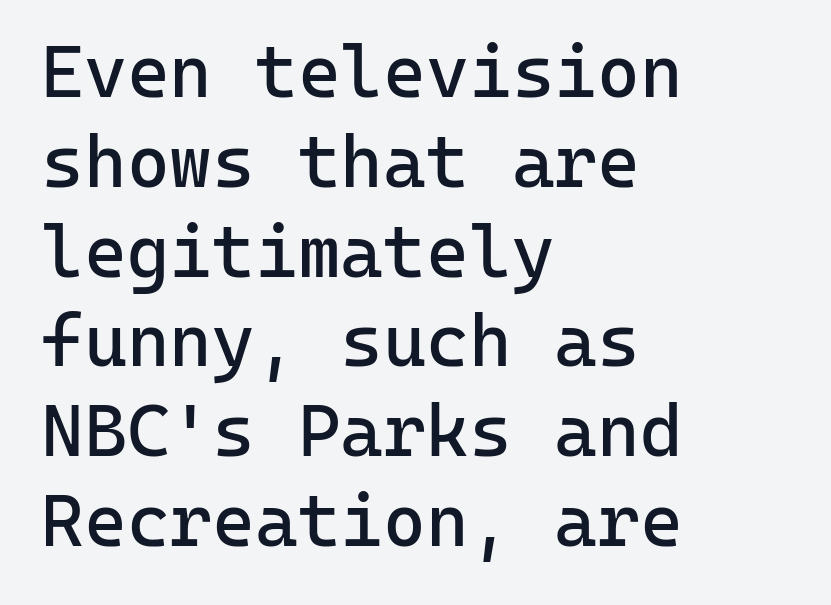
{"serif": "no", "italic": "no", "bold": "no", "weight": "regular", "width": "normal", "stroke_contrast": "low", "x_height": "medium", "monospaced": "yes", "underline": "no", "align": "left", "line_spacing_ratio": 1.23, "letter_spacing": "normal", "letter_spacing_em": 0.0, "glyph_px": 73}
